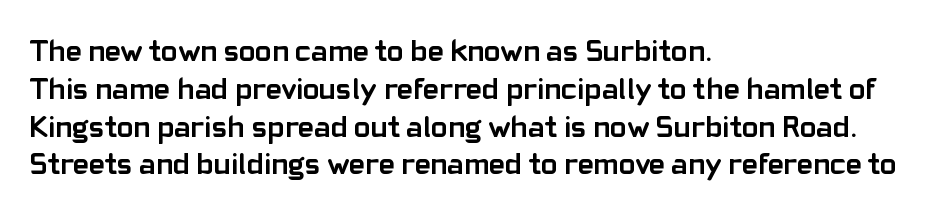
Q: Is the text bold? A: Yes.
Q: Is the text italic (slanted)? A: No, it is upright.
Q: Is the typeface a serif or a sans-serif typeface? A: Sans-serif.
Q: Is the text underlined? A: No.
Q: How is the paragraph aligned? A: Left-aligned.
Q: Is the spacing between letters normal or unusually wide? A: Normal.
Q: Width (condensed, normal, or wide)? A: Normal.
Q: Stroke contrast? A: Low.
Q: x-height? A: Medium.
Q: Monospaced? A: No.
